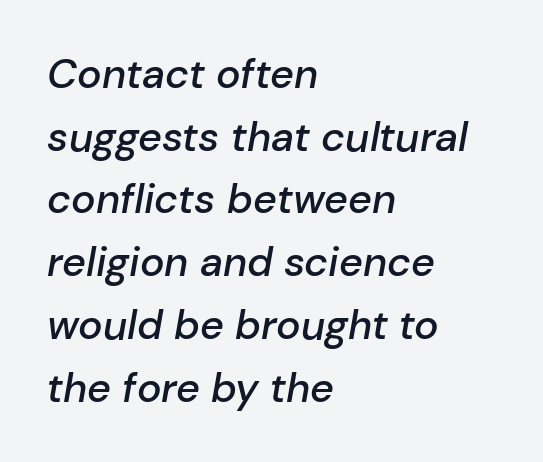
{"italic": "yes", "lean": "right", "slant_degrees": 10, "bold": "semi", "weight": "semibold", "width": "normal", "stroke_contrast": "low", "x_height": "medium", "monospaced": "no", "underline": "no", "align": "left", "line_spacing": "normal", "line_spacing_ratio": 1.53, "letter_spacing": "normal", "letter_spacing_em": 0.0, "glyph_px": 41}
